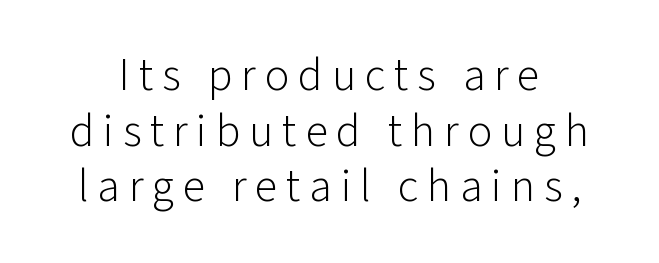
Q: Is the text bold? A: No.
Q: Is the text italic (slanted)? A: No, it is upright.
Q: Is the typeface a serif or a sans-serif typeface? A: Sans-serif.
Q: Is the text underlined? A: No.
Q: Width (condensed, normal, or wide)? A: Normal.
Q: Stroke contrast? A: Low.
Q: x-height? A: Medium.
Q: Monospaced? A: No.
